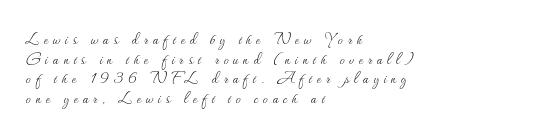
{"bold": "no", "underline": "no", "align": "left", "line_spacing": "tight", "line_spacing_ratio": 0.98, "letter_spacing": "wide", "letter_spacing_em": 0.24, "glyph_px": 20}
